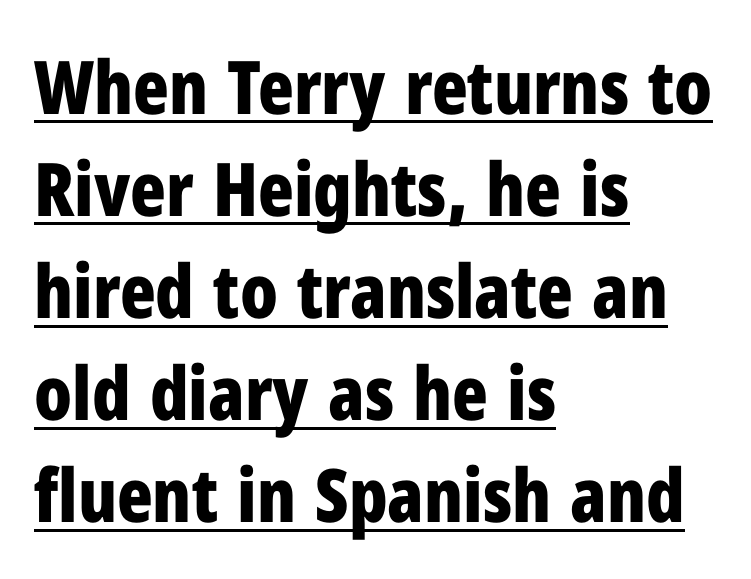
{"serif": "no", "italic": "no", "bold": "yes", "weight": "bold", "width": "condensed", "stroke_contrast": "low", "x_height": "medium", "monospaced": "no", "underline": "yes", "align": "left", "line_spacing": "normal", "line_spacing_ratio": 1.38, "letter_spacing": "normal", "letter_spacing_em": 0.0, "glyph_px": 74}
